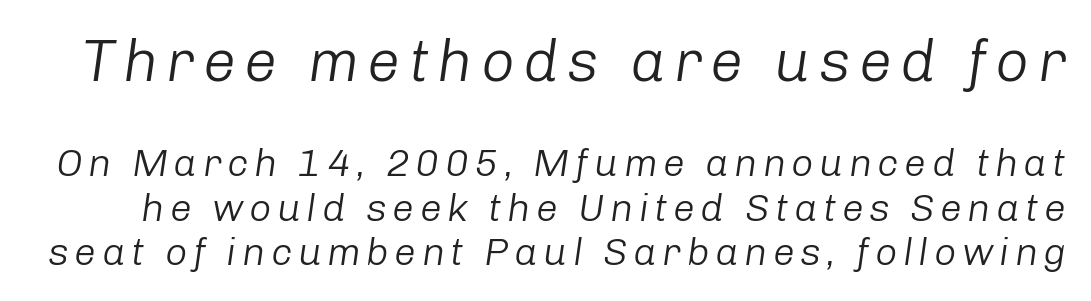
{"italic": "yes", "lean": "right", "slant_degrees": 8, "bold": "no", "weight": "light", "width": "normal", "stroke_contrast": "low", "x_height": "medium", "monospaced": "no", "underline": "no", "line_spacing": "tight", "line_spacing_ratio": 1.14, "larger_block": "first", "size_ratio": 1.51, "glyph_px": 59}
